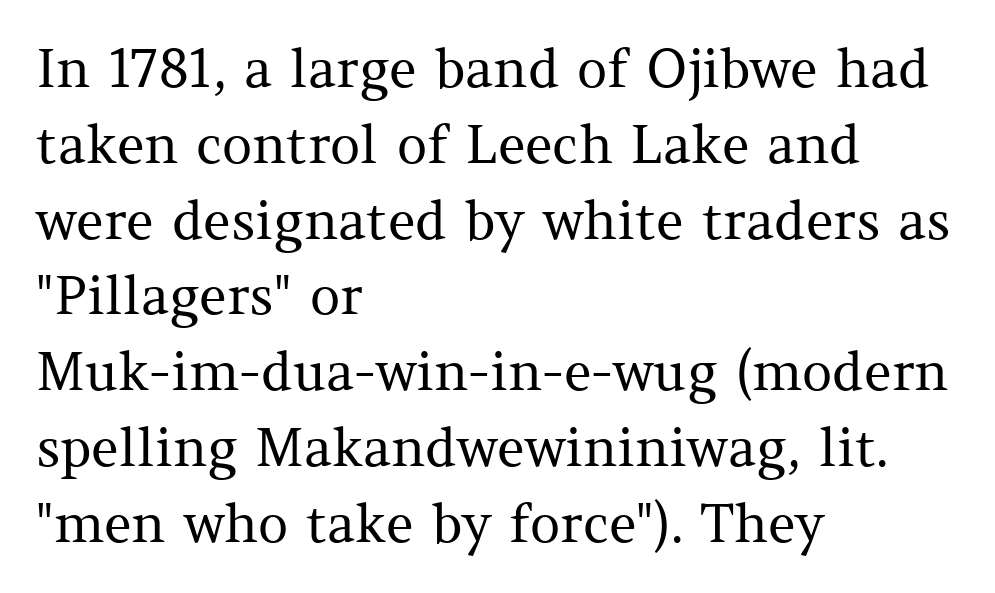
Lines of text with bare space underneath. Vertical spacing — default. This reads as an unemphasized weight, regular at the heaviest. Is this a fixed-width face? No — the glyphs have proportional, varying widths.
